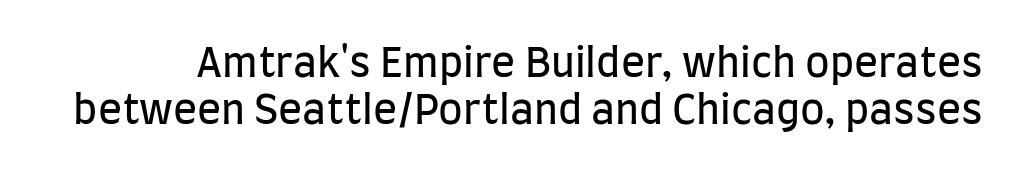
The image shows 40 px regular-weight, condensed sans-serif type, upright; set line spacing 1.17x, normal letter spacing, not underlined; low stroke contrast and a large x-height.
